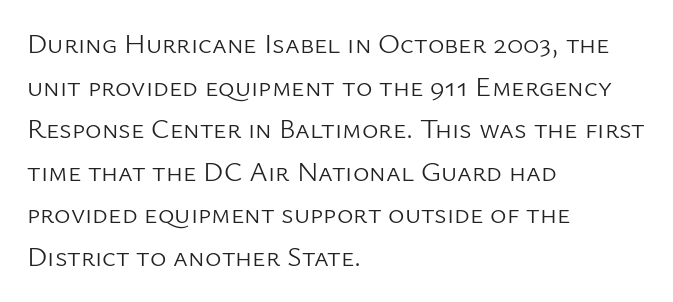
The image shows 28 px light sans-serif type, upright; set left-aligned, normal line spacing (1.52x), normal letter spacing, not underlined; low stroke contrast and a medium x-height.
